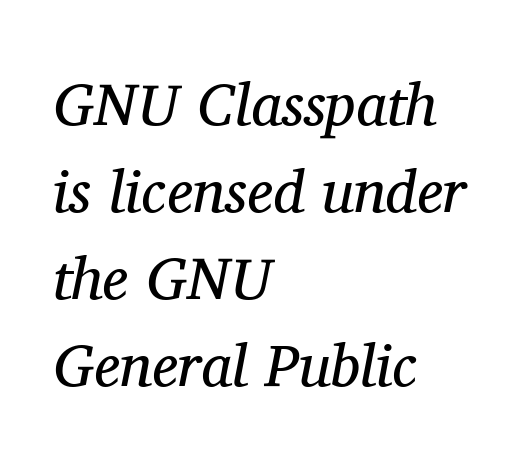
Q: Is the text bold? A: No.
Q: Is the text italic (slanted)? A: Yes, it leans right by about 11 degrees.
Q: Is the typeface a serif or a sans-serif typeface? A: Serif.
Q: Is the text underlined? A: No.
Q: How is the paragraph aligned? A: Left-aligned.
Q: Is the spacing between letters normal or unusually wide? A: Normal.
Q: Is the spacing between lines tight, normal or loose? A: Normal.
Q: Width (condensed, normal, or wide)? A: Normal.
Q: Stroke contrast? A: Medium.
Q: x-height? A: Medium.
Q: Monospaced? A: No.
